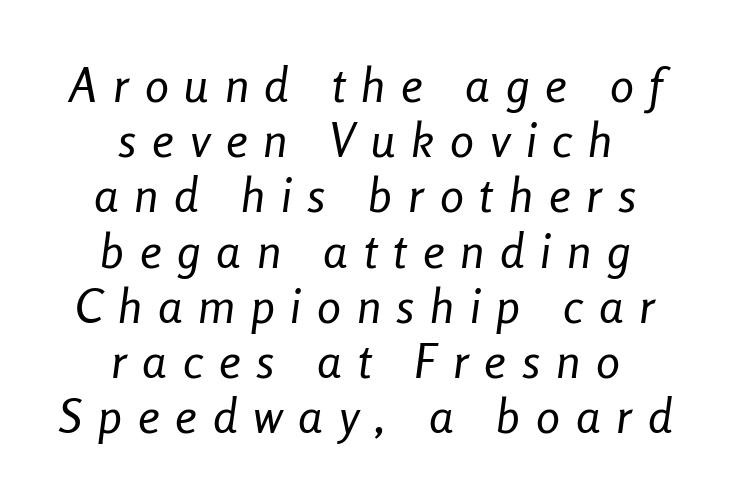
The image shows 48 px regular-weight, condensed type, italic (leaning right); set centered, tight line spacing (1.15x), unusually wide letter spacing (+0.33 em), not underlined; low stroke contrast and a medium x-height.
